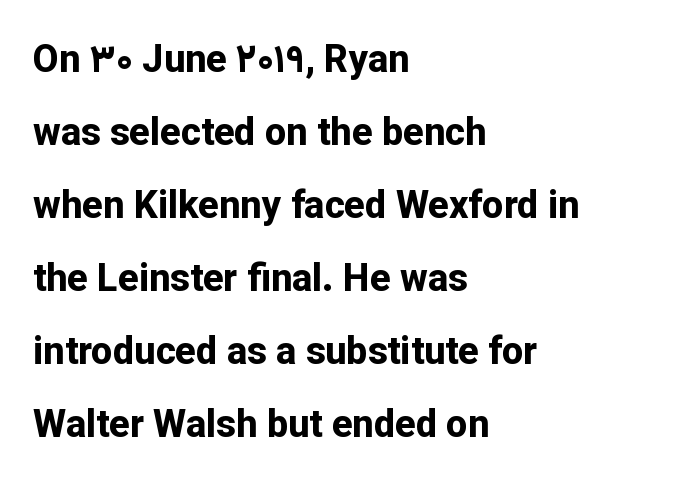
The image shows 38 px bold sans-serif type, upright; set left-aligned, loose line spacing (1.92x), normal letter spacing, not underlined; low stroke contrast and a medium x-height.
